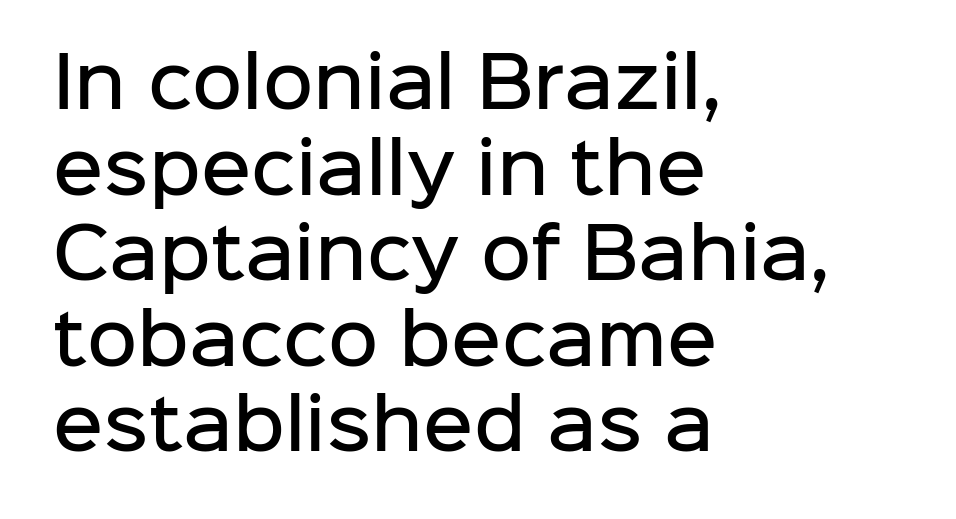
Check under the words: just untouched page. Unlike italic type, these characters show no tilt at all. The designer went with a sans here, leaving each stem footless. Is the block centered? No — it sits flush against the left margin. Stems and bowls a touch heavier than normal — semibold.
